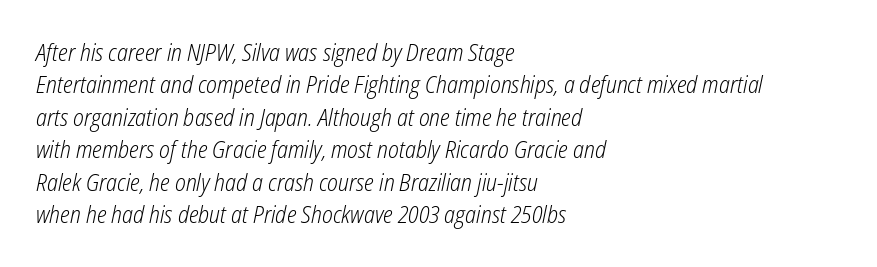
{"italic": "yes", "lean": "right", "slant_degrees": 12, "bold": "no", "underline": "no", "align": "left", "line_spacing": "normal", "line_spacing_ratio": 1.41, "letter_spacing": "normal", "letter_spacing_em": 0.0, "glyph_px": 23}
